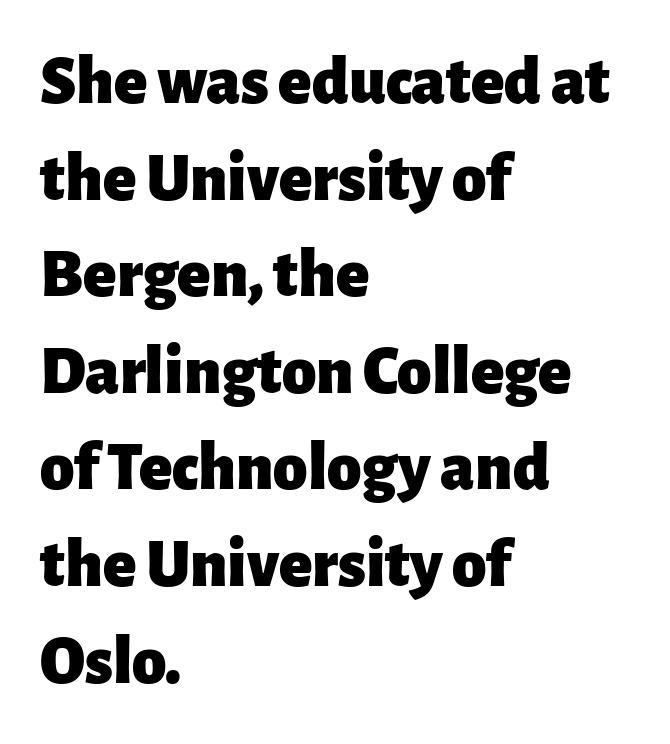
The image shows 69 px heavy sans-serif type, upright; set left-aligned, normal line spacing (1.4x), normal letter spacing, not underlined; low stroke contrast and a medium x-height.
